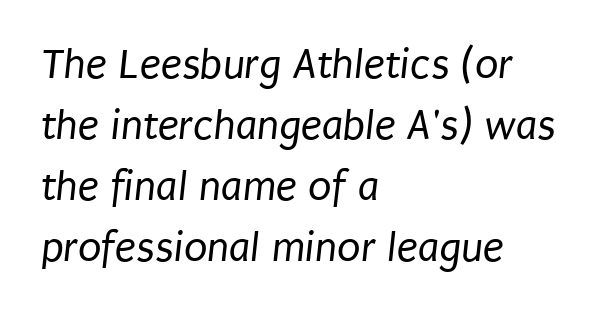
Q: Is the text bold? A: No.
Q: Is the typeface a serif or a sans-serif typeface? A: Sans-serif.
Q: Is the text underlined? A: No.
Q: How is the paragraph aligned? A: Left-aligned.
Q: Is the spacing between letters normal or unusually wide? A: Normal.
Q: Is the spacing between lines tight, normal or loose? A: Normal.
Q: Width (condensed, normal, or wide)? A: Condensed.
Q: Stroke contrast? A: Low.
Q: x-height? A: Large.
Q: Monospaced? A: No.
